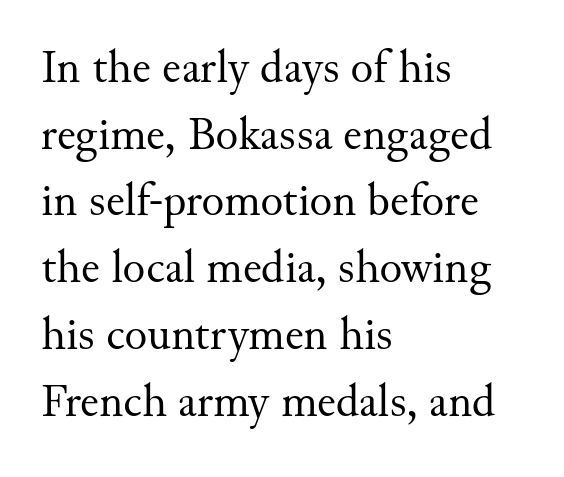
The image shows 47 px regular-weight serif type, upright; set left-aligned, normal line spacing (1.42x), normal letter spacing, not underlined; medium stroke contrast and a small x-height.
